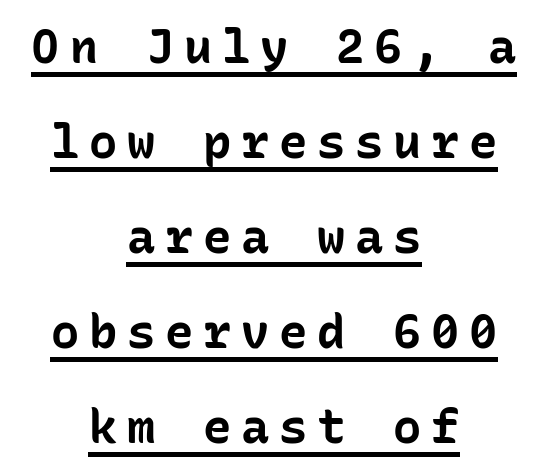
Q: Is the text bold? A: Yes.
Q: Is the text italic (slanted)? A: No, it is upright.
Q: Is the typeface a serif or a sans-serif typeface? A: Sans-serif.
Q: Is the text underlined? A: Yes.
Q: How is the paragraph aligned? A: Centered.
Q: Is the spacing between letters normal or unusually wide? A: Unusually wide.
Q: Is the spacing between lines tight, normal or loose? A: Loose.
Q: Width (condensed, normal, or wide)? A: Normal.
Q: Stroke contrast? A: Low.
Q: x-height? A: Medium.
Q: Monospaced? A: Yes.
